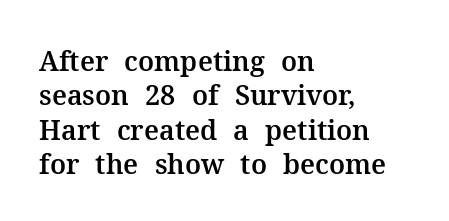
Do the letters lean? They stand straight. Lines of text with bare space underneath. The passage shown stacks its lines at a standard gap. Casual observation: everything's shoved over to the left.
